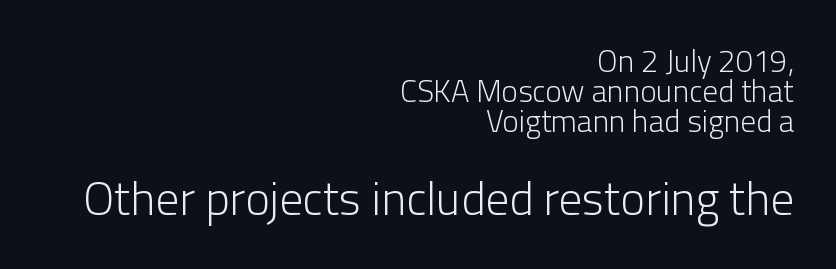
The image shows 47 px light sans-serif type, upright; set right-aligned, tight line spacing (0.97x), normal letter spacing, not underlined; the second (bottom) block is 1.52x larger; low stroke contrast and a medium x-height.
